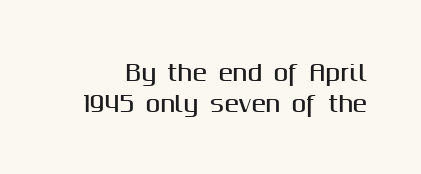
{"italic": "no", "underline": "no", "line_spacing": "normal", "line_spacing_ratio": 1.41, "letter_spacing": "normal", "letter_spacing_em": 0.0, "glyph_px": 22}
